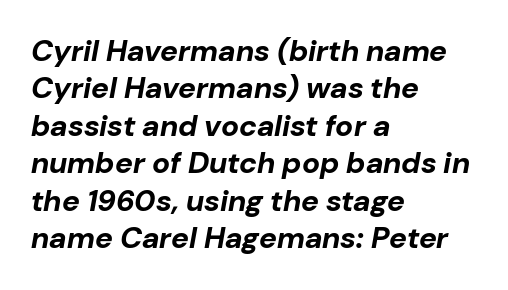
How are the letters spaced? Ordinarily, with no added tracking. A dark, heavy texture on the line: the type is bold. An italicized treatment has been applied to the whole sample. Do the characters align in a grid? No, the font is proportional.
